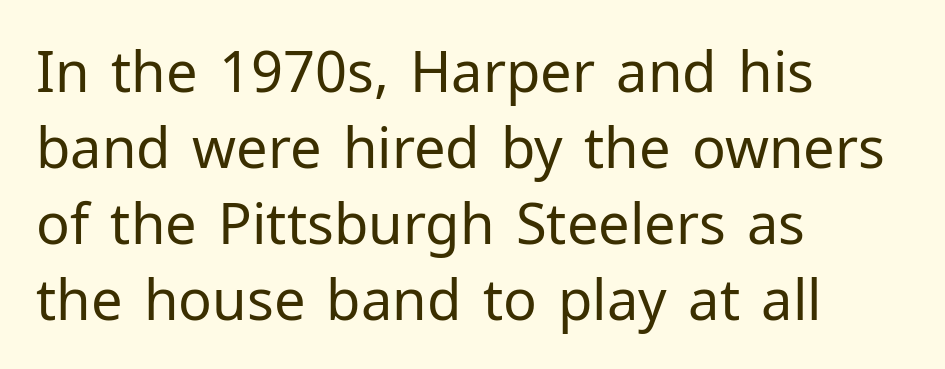
Q: Is the text bold? A: No.
Q: Is the text italic (slanted)? A: No, it is upright.
Q: Is the typeface a serif or a sans-serif typeface? A: Sans-serif.
Q: Is the text underlined? A: No.
Q: How is the paragraph aligned? A: Left-aligned.
Q: Is the spacing between letters normal or unusually wide? A: Normal.
Q: Is the spacing between lines tight, normal or loose? A: Normal.
Q: Width (condensed, normal, or wide)? A: Normal.
Q: Stroke contrast? A: Low.
Q: x-height? A: Medium.
Q: Monospaced? A: No.
